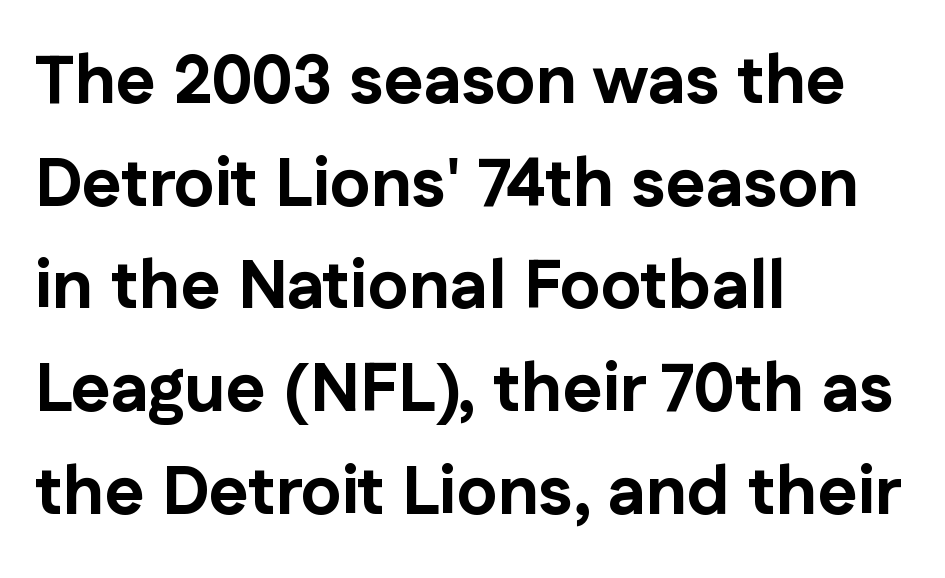
{"serif": "no", "italic": "no", "bold": "yes", "weight": "bold", "width": "normal", "stroke_contrast": "low", "x_height": "medium", "monospaced": "no", "underline": "no", "align": "left", "line_spacing": "normal", "line_spacing_ratio": 1.51, "letter_spacing": "normal", "letter_spacing_em": 0.0, "glyph_px": 68}
